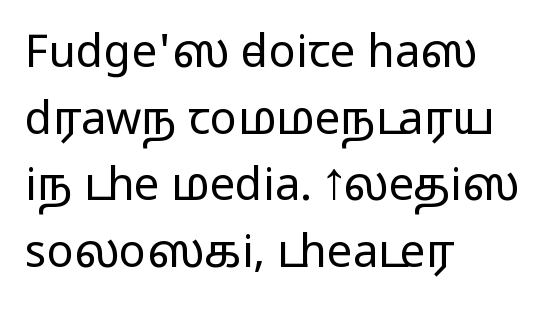
The image shows 45 px regular-weight, wide sans-serif type, upright; set left-aligned, normal line spacing (1.48x), normal letter spacing, not underlined; low stroke contrast and a medium x-height.
